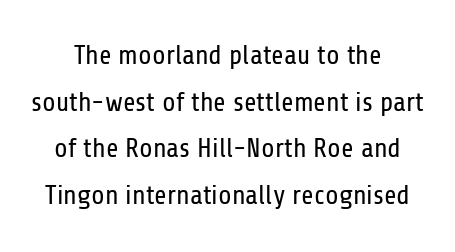
Q: Is the text bold? A: No.
Q: Is the text italic (slanted)? A: No, it is upright.
Q: Is the text underlined? A: No.
Q: Is the spacing between letters normal or unusually wide? A: Normal.
